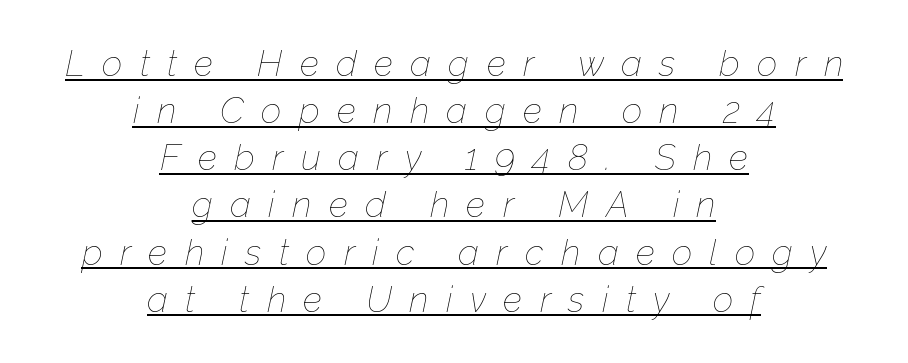
{"italic": "yes", "lean": "right", "slant_degrees": 12, "bold": "no", "weight": "thin", "width": "normal", "stroke_contrast": "low", "x_height": "medium", "monospaced": "no", "underline": "yes", "align": "center", "line_spacing": "normal", "line_spacing_ratio": 1.31, "letter_spacing": "wide", "letter_spacing_em": 0.48, "glyph_px": 36}
